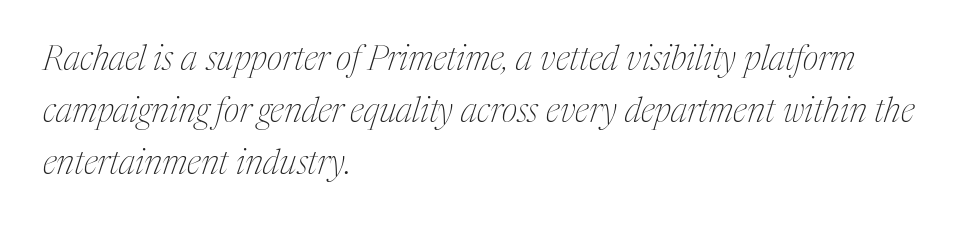
Q: Is the text bold? A: No.
Q: Is the text italic (slanted)? A: Yes, it leans right by about 17 degrees.
Q: Is the typeface a serif or a sans-serif typeface? A: Serif.
Q: Is the text underlined? A: No.
Q: How is the paragraph aligned? A: Left-aligned.
Q: Is the spacing between letters normal or unusually wide? A: Normal.
Q: Is the spacing between lines tight, normal or loose? A: Normal.
Q: Width (condensed, normal, or wide)? A: Condensed.
Q: Stroke contrast? A: Medium.
Q: x-height? A: Medium.
Q: Monospaced? A: No.
